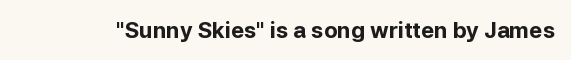
Short note: letters normally spaced. Words float on clear page, feet unadorned. The letters stand upright; this is a roman face. Heavy, bold letterforms.
